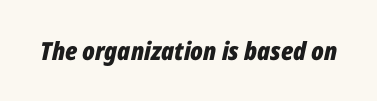
The image shows 25 px bold type, italic (leaning right); set normal letter spacing, not underlined.
